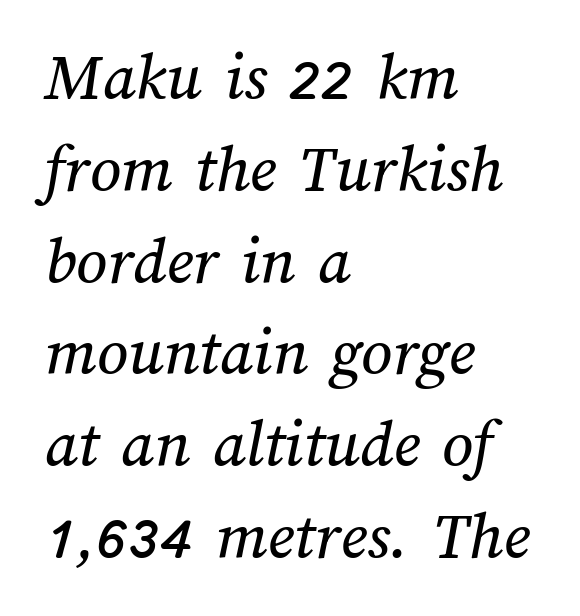
Q: Is the text underlined? A: No.
Q: How is the paragraph aligned? A: Left-aligned.
Q: Is the spacing between letters normal or unusually wide? A: Normal.
Q: Is the spacing between lines tight, normal or loose? A: Normal.
Q: Width (condensed, normal, or wide)? A: Normal.
Q: Stroke contrast? A: Medium.
Q: x-height? A: Medium.
Q: Monospaced? A: No.
